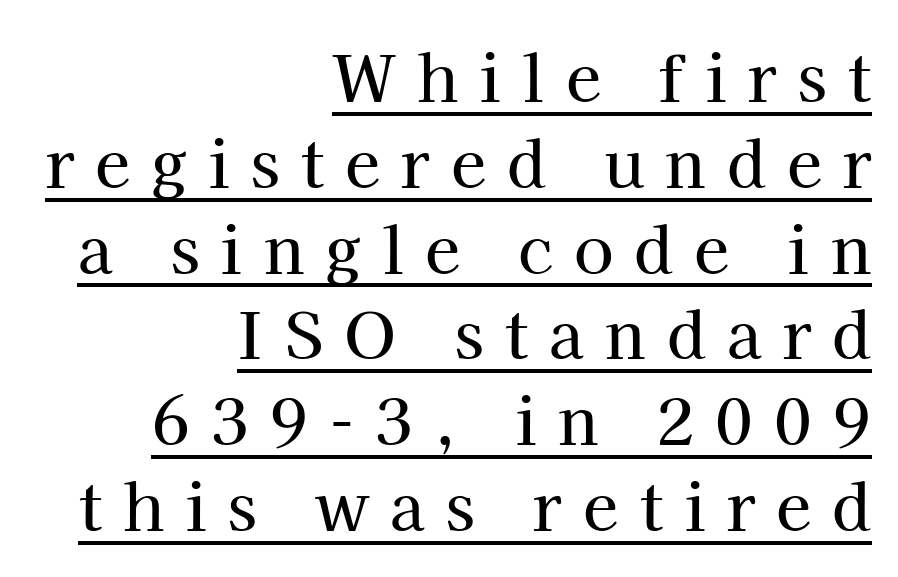
Underline: present. Leading matches the norm, producing a regular column. Caption: multi-line text, flush right, ragged left. Upright lettering throughout.
